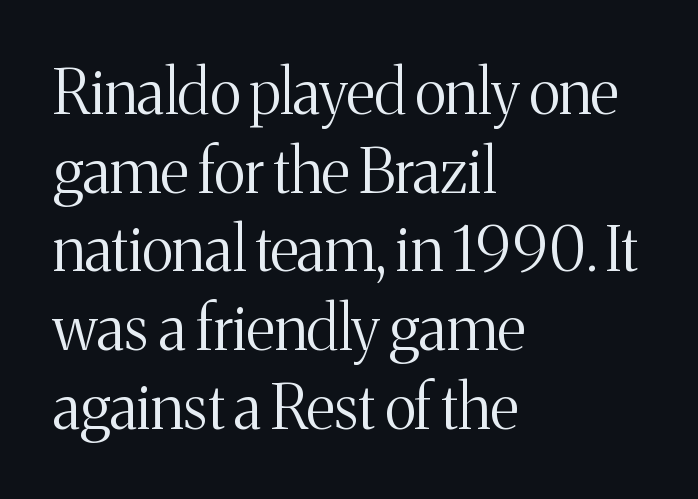
Posture: vertical. Type without underlining. Spacing verdict: proportional, widths tailored to each character. Caption: multi-line text, flush left, ragged right.
